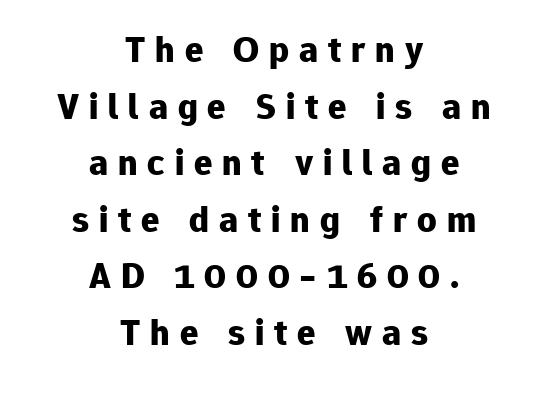
Q: Is the text bold? A: Yes.
Q: Is the text italic (slanted)? A: No, it is upright.
Q: Is the typeface a serif or a sans-serif typeface? A: Sans-serif.
Q: Is the text underlined? A: No.
Q: How is the paragraph aligned? A: Centered.
Q: Is the spacing between letters normal or unusually wide? A: Unusually wide.
Q: Is the spacing between lines tight, normal or loose? A: Normal.
Q: Width (condensed, normal, or wide)? A: Normal.
Q: Stroke contrast? A: Low.
Q: x-height? A: Medium.
Q: Monospaced? A: No.
